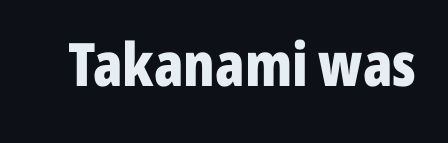
The image shows 60 px bold, condensed sans-serif type, upright; set normal letter spacing, not underlined; low stroke contrast and a medium x-height.
